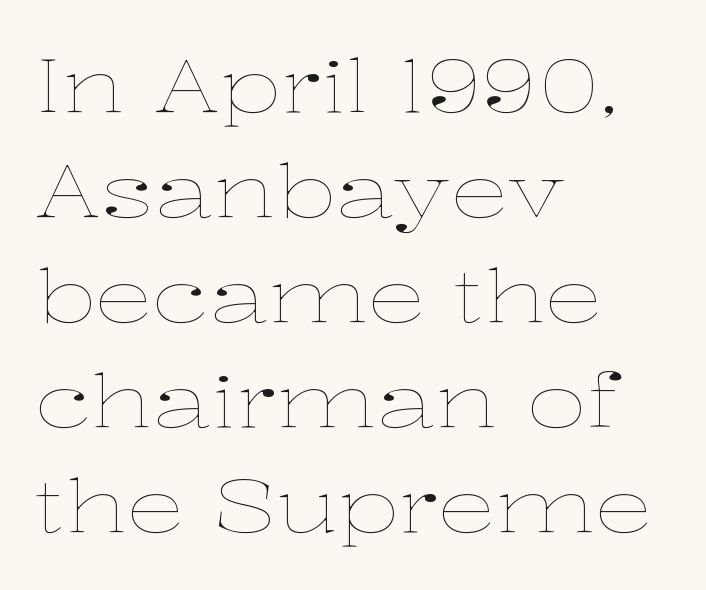
The image shows 73 px thin, wide type, upright; set left-aligned, normal line spacing (1.44x), normal letter spacing, not underlined; low stroke contrast and a medium x-height.
